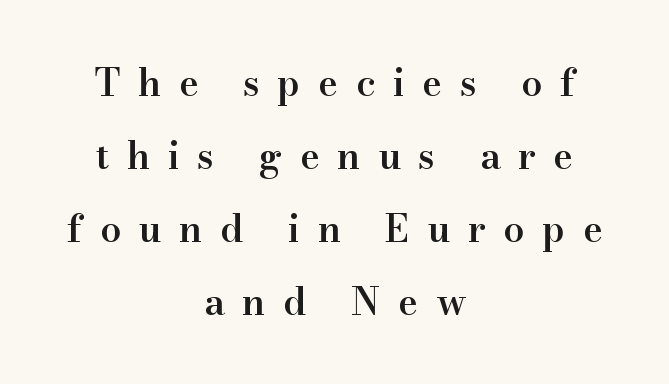
Q: Is the text bold? A: Semi-bold.
Q: Is the text italic (slanted)? A: No, it is upright.
Q: Is the typeface a serif or a sans-serif typeface? A: Serif.
Q: Is the text underlined? A: No.
Q: How is the paragraph aligned? A: Centered.
Q: Is the spacing between letters normal or unusually wide? A: Unusually wide.
Q: Is the spacing between lines tight, normal or loose? A: Loose.
Q: Width (condensed, normal, or wide)? A: Normal.
Q: Stroke contrast? A: High.
Q: x-height? A: Small.
Q: Monospaced? A: No.
